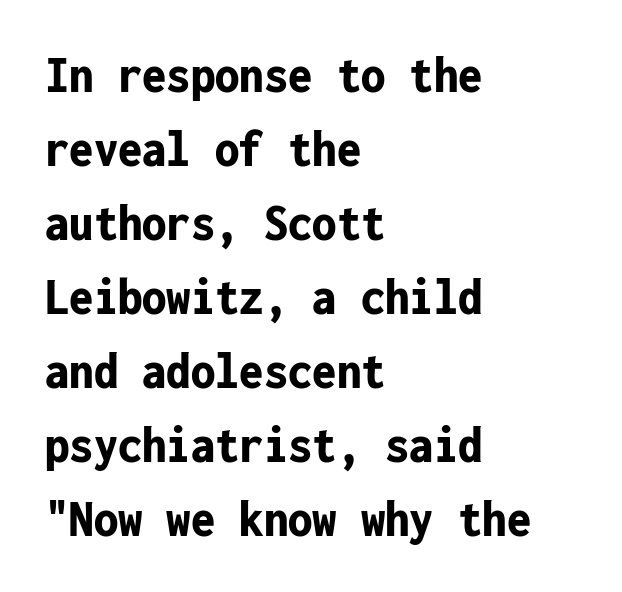
{"serif": "no", "italic": "no", "bold": "yes", "weight": "bold", "width": "condensed", "stroke_contrast": "low", "x_height": "medium", "monospaced": "yes", "underline": "no", "align": "left", "line_spacing": "normal", "line_spacing_ratio": 1.37, "letter_spacing": "normal", "letter_spacing_em": 0.0, "glyph_px": 54}
